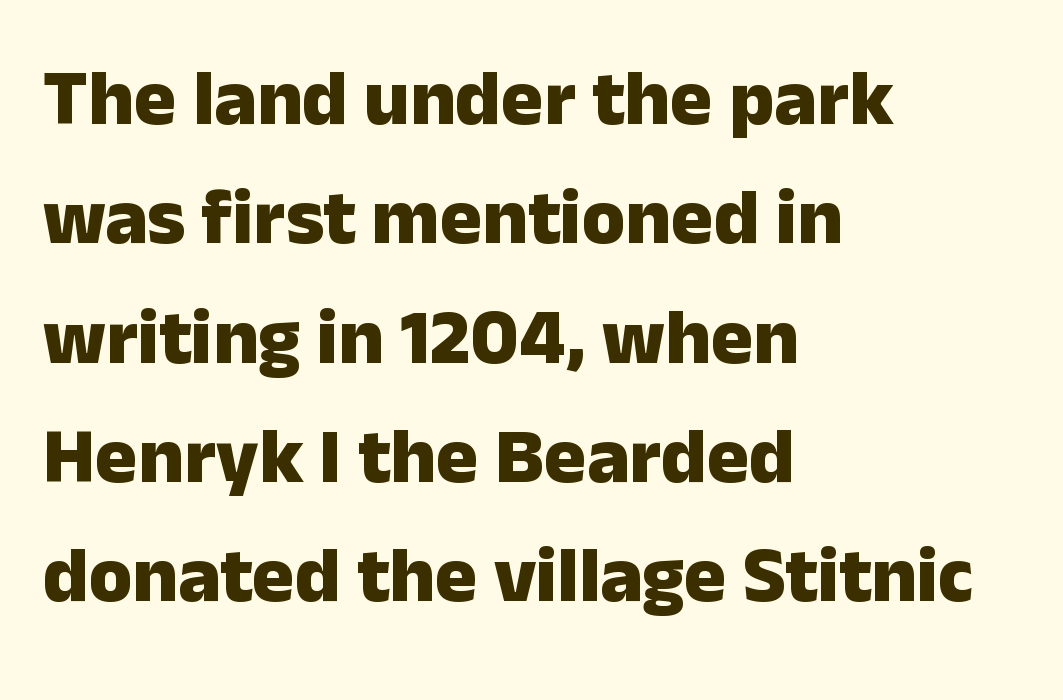
The image shows 79 px heavy sans-serif type, upright; set left-aligned, normal line spacing (1.51x), normal letter spacing, not underlined; low stroke contrast and a medium x-height.
